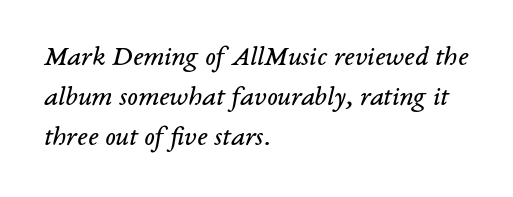
The image shows 28 px regular-weight serif type, italic (leaning right); set left-aligned, normal line spacing (1.42x), normal letter spacing, not underlined; low stroke contrast and a medium x-height.
